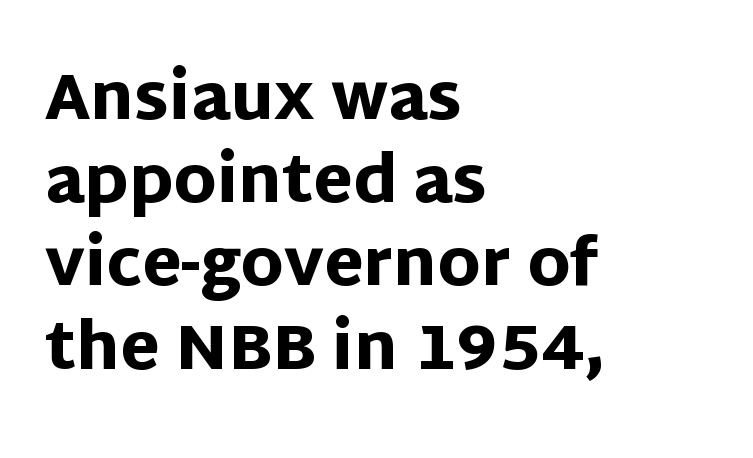
{"serif": "no", "italic": "no", "bold": "yes", "weight": "heavy", "width": "normal", "stroke_contrast": "low", "x_height": "large", "monospaced": "no", "underline": "no", "align": "left", "line_spacing": "normal", "line_spacing_ratio": 1.3, "letter_spacing": "normal", "letter_spacing_em": 0.0, "glyph_px": 64}
